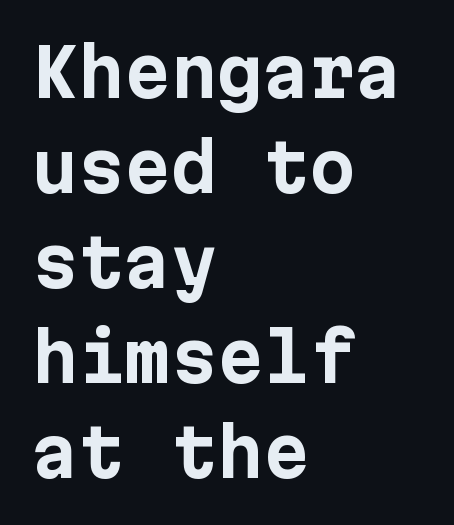
In terms of letterspacing, this is plain default setting. This block has exactly the height ordinary leading produces. Does the lettering tilt? It doesn't — this is upright. The strip under each line holds only bare page. Observe the absence of serifs on each vertical stroke in this sample.
